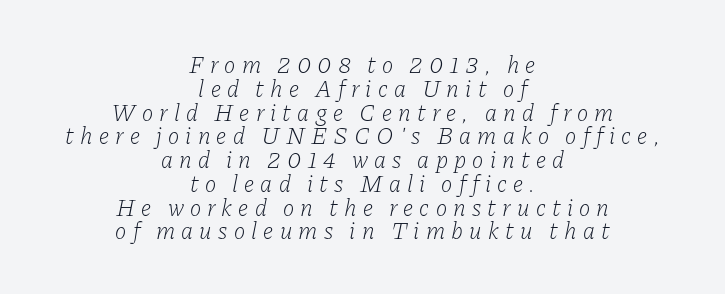
How are the letters spaced? Widely, with obvious added tracking. The lettering tilts uniformly, giving the passage an italic look. Line spacing here is tight. Compared with a flush-left layout, this one balances lines on the center instead.
